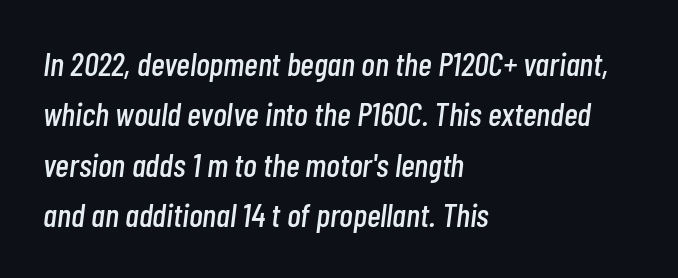
{"italic": "yes", "lean": "right", "slant_degrees": 7, "width": "condensed", "stroke_contrast": "low", "x_height": "medium", "monospaced": "no", "underline": "no", "align": "left", "line_spacing": "normal", "line_spacing_ratio": 1.53, "letter_spacing": "normal", "letter_spacing_em": 0.0, "glyph_px": 33}
